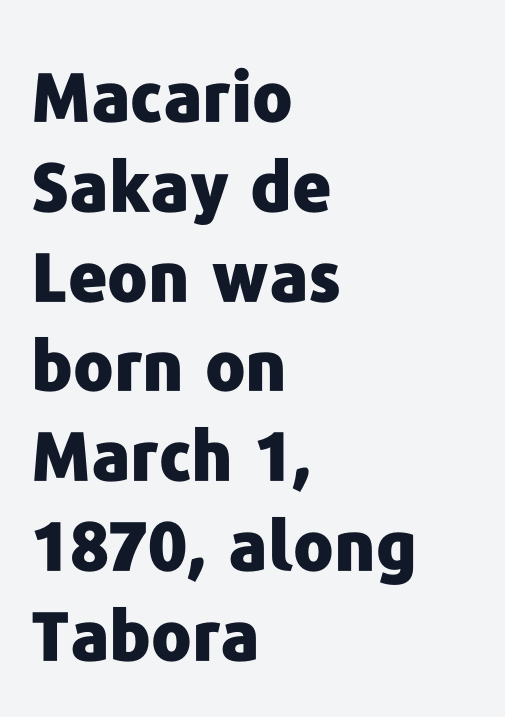
{"serif": "no", "italic": "no", "bold": "yes", "weight": "heavy", "width": "normal", "stroke_contrast": "low", "x_height": "medium", "monospaced": "no", "underline": "no", "align": "left", "line_spacing": "normal", "line_spacing_ratio": 1.32, "letter_spacing": "normal", "letter_spacing_em": 0.0, "glyph_px": 68}
